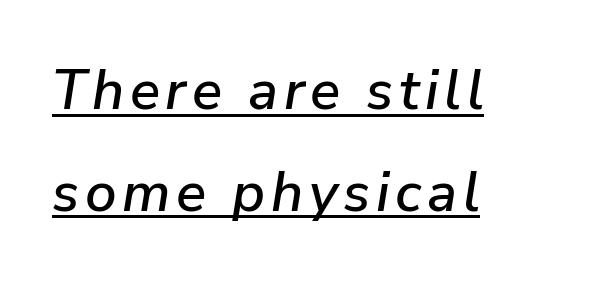
{"italic": "yes", "lean": "right", "slant_degrees": 9, "width": "normal", "stroke_contrast": "low", "x_height": "medium", "monospaced": "no", "underline": "yes", "align": "left", "line_spacing_ratio": 1.82, "glyph_px": 56}
